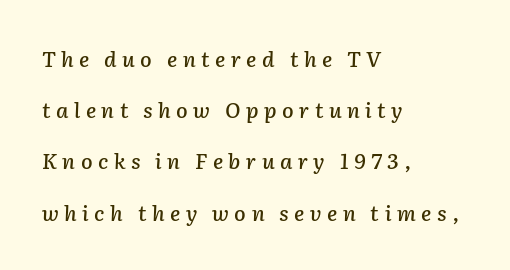
Q: Is the text italic (slanted)? A: Yes, it leans right by about 2 degrees.
Q: Is the text underlined? A: No.
Q: How is the paragraph aligned? A: Left-aligned.
Q: Is the spacing between letters normal or unusually wide? A: Unusually wide.
Q: Is the spacing between lines tight, normal or loose? A: Loose.
